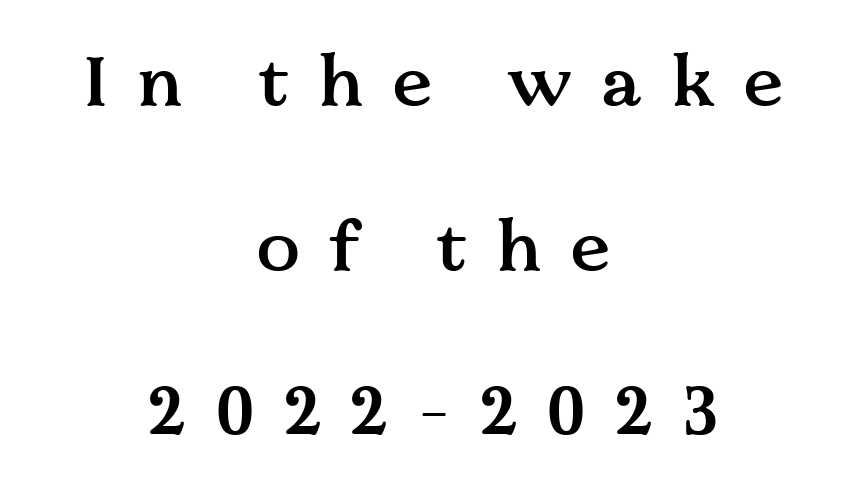
Q: Is the text bold? A: Semi-bold.
Q: Is the text italic (slanted)? A: No, it is upright.
Q: Is the typeface a serif or a sans-serif typeface? A: Serif.
Q: Is the text underlined? A: No.
Q: How is the paragraph aligned? A: Centered.
Q: Is the spacing between letters normal or unusually wide? A: Unusually wide.
Q: Is the spacing between lines tight, normal or loose? A: Loose.
Q: Width (condensed, normal, or wide)? A: Normal.
Q: Stroke contrast? A: Medium.
Q: x-height? A: Medium.
Q: Monospaced? A: No.
